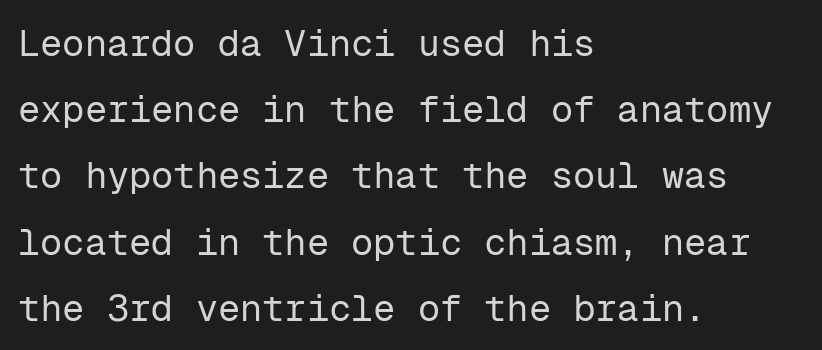
This sample has the even, mechanical cadence of fixed-width lettering. Just letters on the line, the space beneath them empty. The ragged edge is on the right, which tells us the setting is flush left. Tracking value appears to be zero — textbook default spacing. In terms of posture, this sample is upright.
